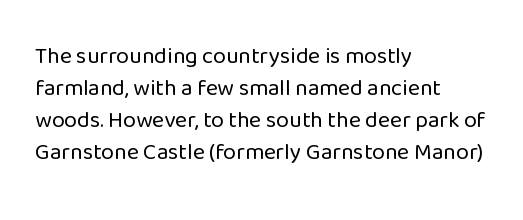
Caption: standard tracking, unaltered. Does the leading feel generous? No, just average. The lines are quadded left. Check the space under the baseline: it is left empty.
